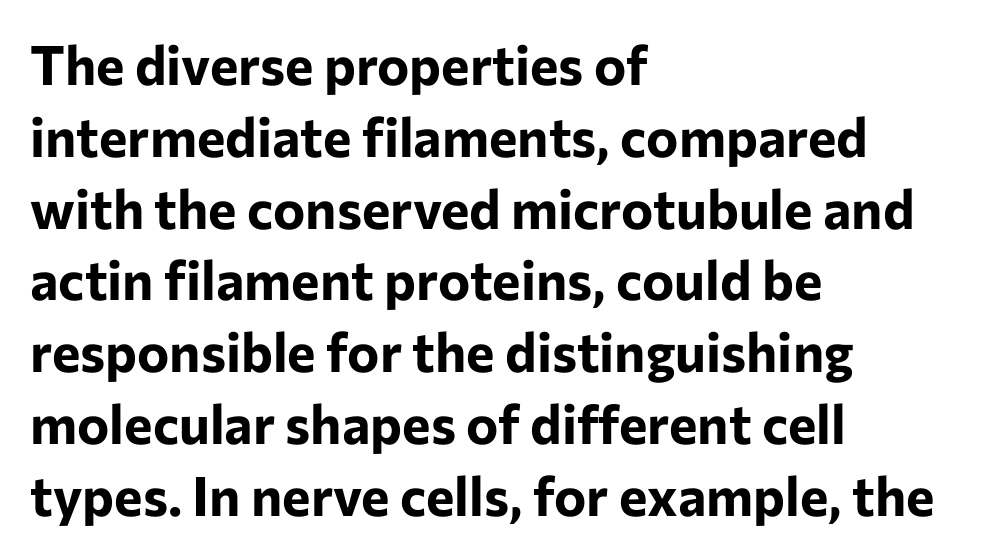
{"serif": "no", "italic": "no", "bold": "yes", "weight": "bold", "width": "normal", "stroke_contrast": "low", "x_height": "medium", "monospaced": "no", "underline": "no", "align": "left", "line_spacing": "normal", "line_spacing_ratio": 1.33, "letter_spacing": "normal", "letter_spacing_em": 0.0, "glyph_px": 54}
